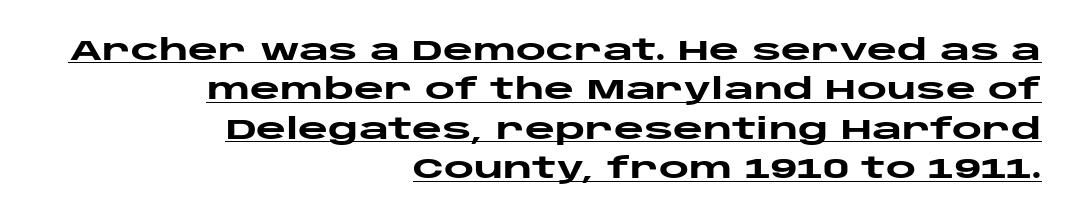
Each new line begins a customary step beneath the previous one. Do the letters lean? They stand straight. The type family on display is of the sans-serif kind. Has an underline been added? It has.
